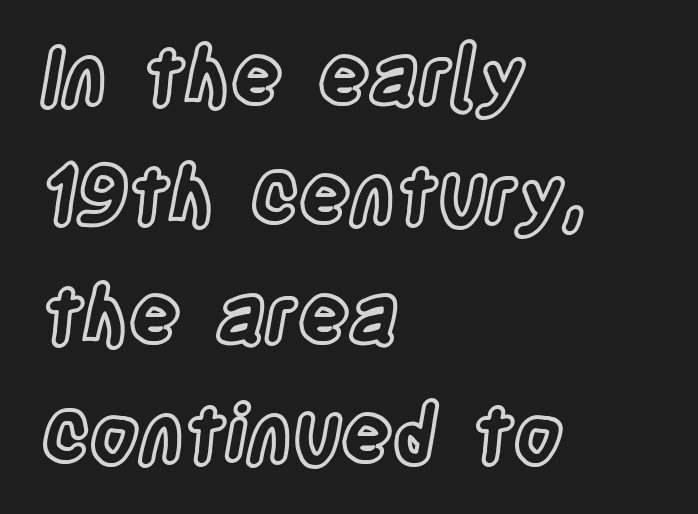
In CSS terms this would be text-align: left. Looks like regular typesetting: each glyph gets only the width it needs. Students, observe: this is what conventionally led text looks like. Underlining? Definitely not there. The line texture is even and compact thanks to regular tracking.
